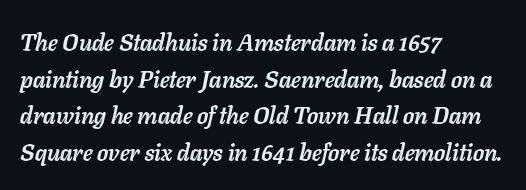
{"italic": "yes", "lean": "right", "slant_degrees": 11, "bold": "yes", "underline": "no", "align": "left", "line_spacing": "normal", "line_spacing_ratio": 1.53, "letter_spacing": "normal", "letter_spacing_em": 0.0, "glyph_px": 24}
